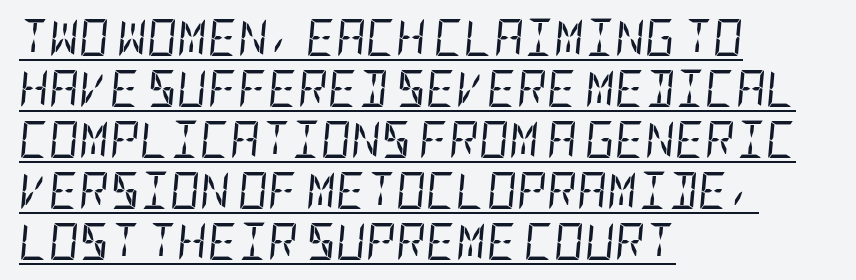
The image shows 37 px regular-weight, condensed type, italic (leaning right); set left-aligned, normal line spacing (1.38x), normal letter spacing, underlined; low stroke contrast and a large x-height.
